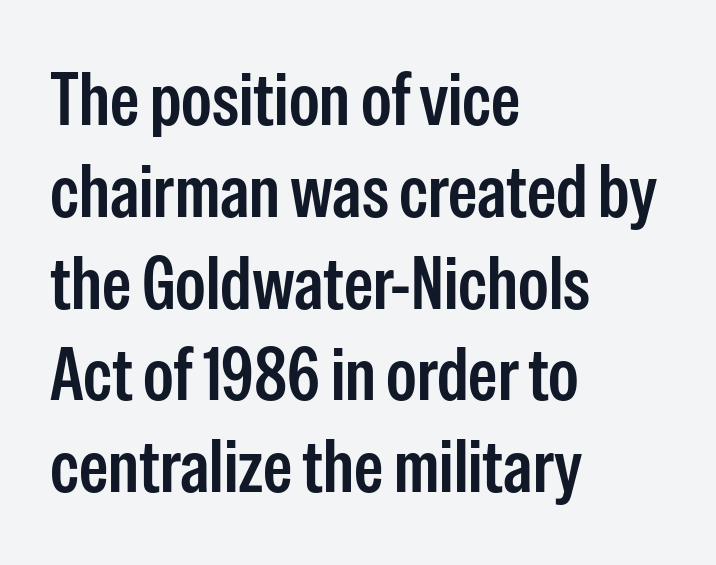
The image shows 74 px condensed sans-serif type, upright; set left-aligned, line spacing 1.24x, normal letter spacing, not underlined; low stroke contrast and a medium x-height.
